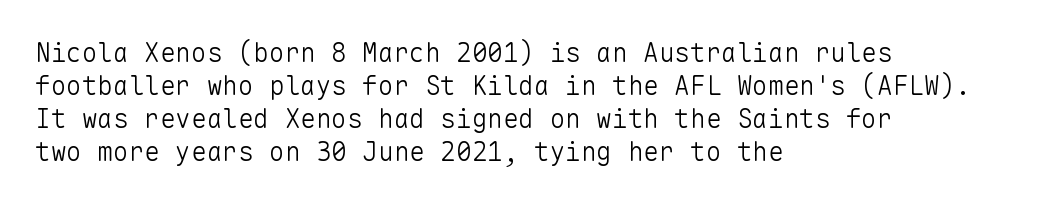
{"italic": "no", "bold": "no", "underline": "no", "align": "left", "line_spacing": "normal", "line_spacing_ratio": 1.27, "letter_spacing": "normal", "letter_spacing_em": 0.0, "glyph_px": 26}
